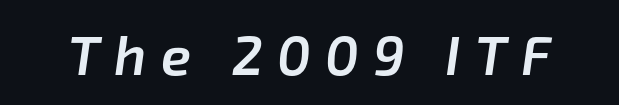
Here the designer chose a conventional face with non-uniform glyph widths. Tracking here is generous; glyphs stand well apart from one another. Weight check: semibold — heavier than regular, not quite bold. This is oblique type, the kind used for emphasis or titles. A clean baseline with only descenders dipping below it.
